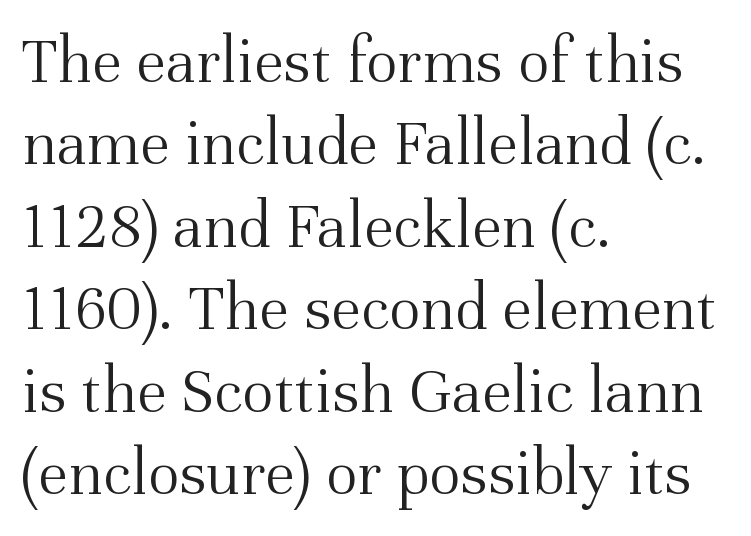
{"serif": "yes", "italic": "no", "bold": "no", "weight": "light", "width": "normal", "stroke_contrast": "medium", "x_height": "medium", "monospaced": "no", "underline": "no", "align": "left", "line_spacing_ratio": 1.23, "letter_spacing": "normal", "letter_spacing_em": 0.0, "glyph_px": 67}
